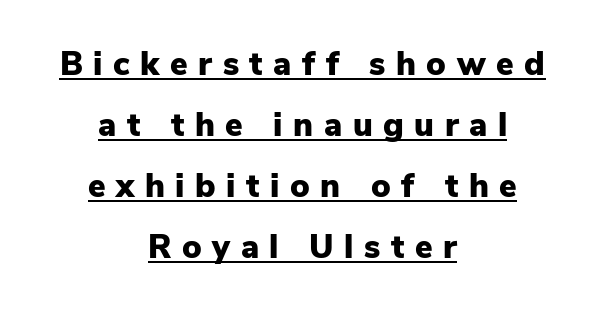
{"serif": "no", "italic": "no", "bold": "yes", "weight": "heavy", "width": "normal", "stroke_contrast": "low", "x_height": "medium", "monospaced": "no", "underline": "yes", "align": "center", "line_spacing_ratio": 1.85, "letter_spacing": "wide", "letter_spacing_em": 0.32, "glyph_px": 33}
